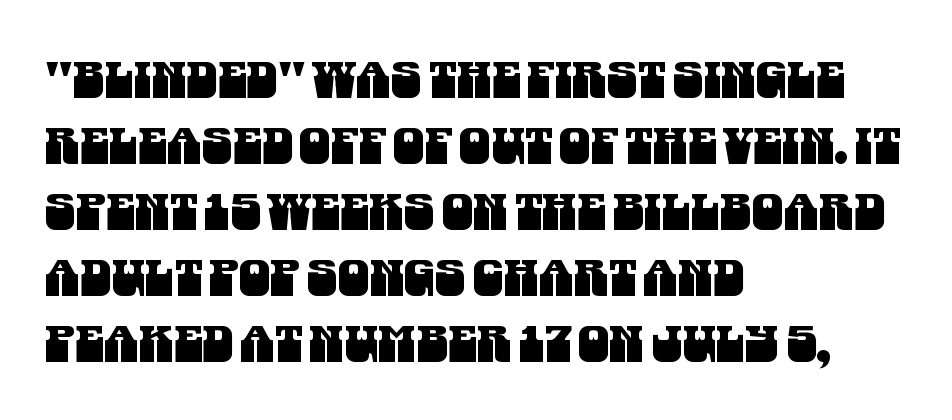
{"serif": "no", "width": "condensed", "stroke_contrast": "medium", "x_height": "large", "monospaced": "no", "underline": "no", "align": "left", "line_spacing": "normal", "line_spacing_ratio": 1.32, "letter_spacing": "normal", "letter_spacing_em": 0.0, "glyph_px": 50}
